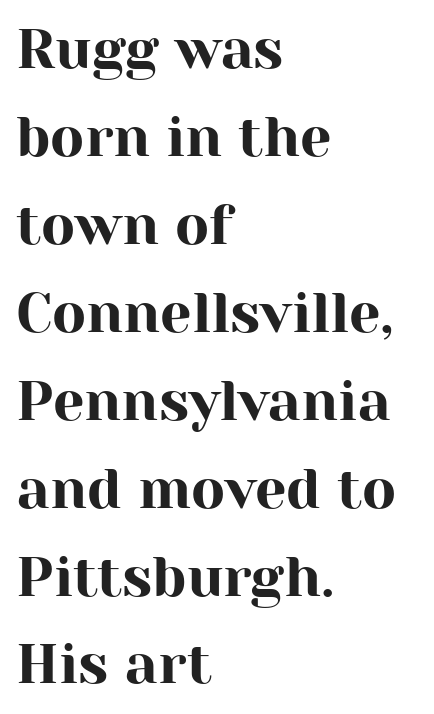
Q: Is the text italic (slanted)? A: No, it is upright.
Q: Is the typeface a serif or a sans-serif typeface? A: Serif.
Q: Is the text underlined? A: No.
Q: How is the paragraph aligned? A: Left-aligned.
Q: Is the spacing between letters normal or unusually wide? A: Normal.
Q: Is the spacing between lines tight, normal or loose? A: Normal.
Q: Width (condensed, normal, or wide)? A: Normal.
Q: Stroke contrast? A: High.
Q: x-height? A: Medium.
Q: Monospaced? A: No.
